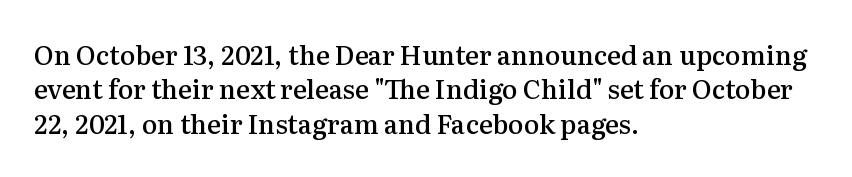
{"italic": "no", "bold": "semi", "underline": "no", "align": "left", "line_spacing": "normal", "line_spacing_ratio": 1.32, "letter_spacing": "normal", "letter_spacing_em": 0.0, "glyph_px": 26}
